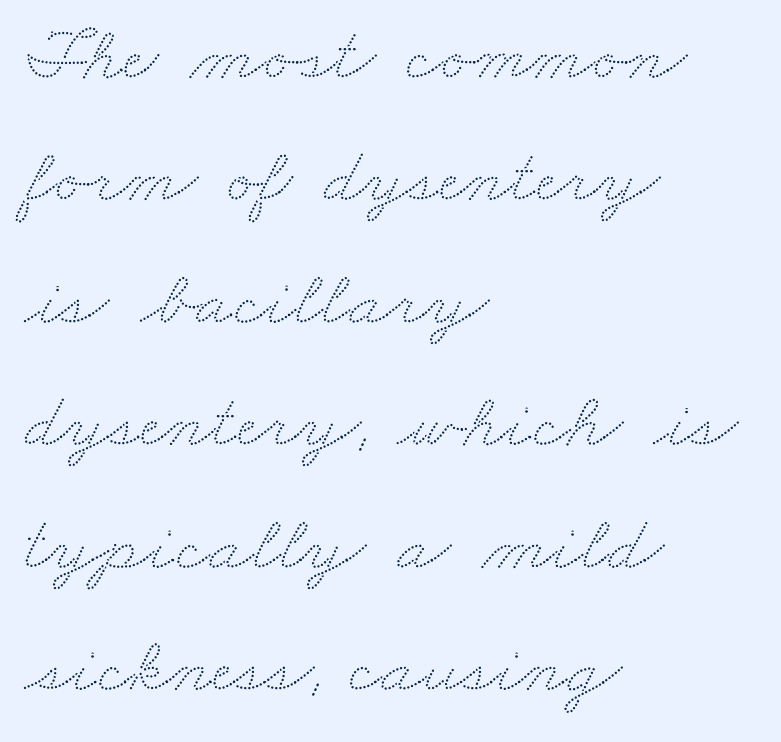
Q: Is the text underlined? A: No.
Q: How is the paragraph aligned? A: Left-aligned.
Q: Is the spacing between letters normal or unusually wide? A: Normal.
Q: Is the spacing between lines tight, normal or loose? A: Normal.
Q: Width (condensed, normal, or wide)? A: Wide.
Q: Stroke contrast? A: Low.
Q: x-height? A: Small.
Q: Monospaced? A: No.
